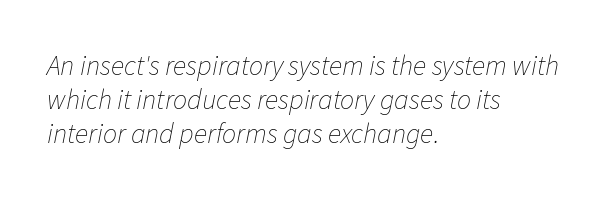
{"italic": "yes", "lean": "right", "slant_degrees": 11, "bold": "no", "weight": "thin", "width": "normal", "stroke_contrast": "low", "x_height": "medium", "monospaced": "no", "underline": "no", "align": "left", "line_spacing_ratio": 1.21, "letter_spacing": "normal", "letter_spacing_em": 0.0, "glyph_px": 28}
